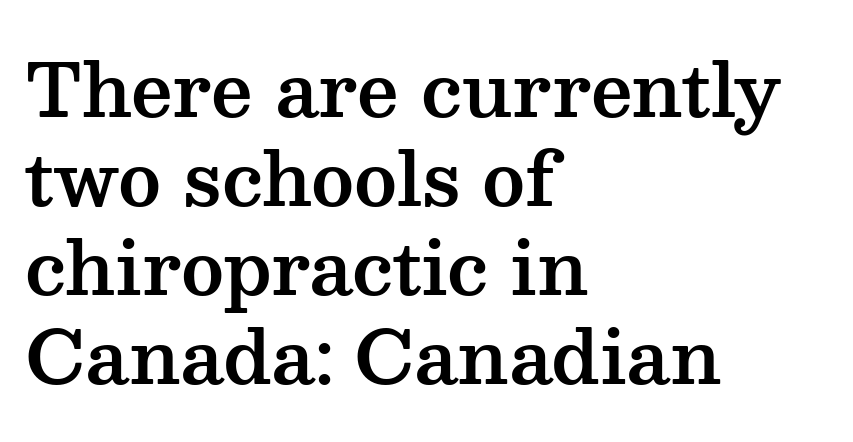
{"serif": "yes", "italic": "no", "width": "wide", "stroke_contrast": "medium", "x_height": "medium", "monospaced": "no", "underline": "no", "align": "left", "line_spacing_ratio": 1.22, "letter_spacing": "normal", "letter_spacing_em": 0.0, "glyph_px": 73}
